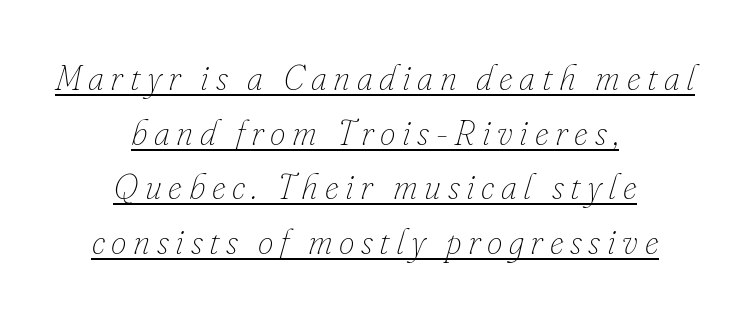
The image shows 35 px thin type, italic (leaning right); set centered, normal line spacing (1.56x), underlined; low stroke contrast and a small x-height.
